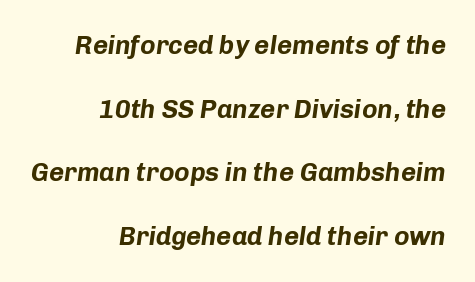
The image shows 26 px bold type, italic (leaning right); set right-aligned, loose line spacing (2.45x), normal letter spacing, not underlined.
